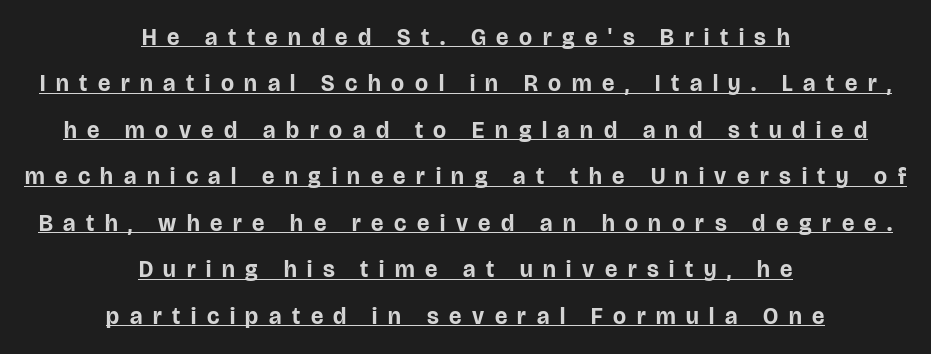
The text block is weighted toward neither margin, spreading evenly from the middle. Does the lettering tilt? It doesn't — this is upright. Does the weight exceed regular? Yes, all the way to bold. The face used here is rendered with a markedly widened letterfit. You can see a thin bar hugging the bottom of the glyphs. You could fit nearly another row in the gap between these rows.
